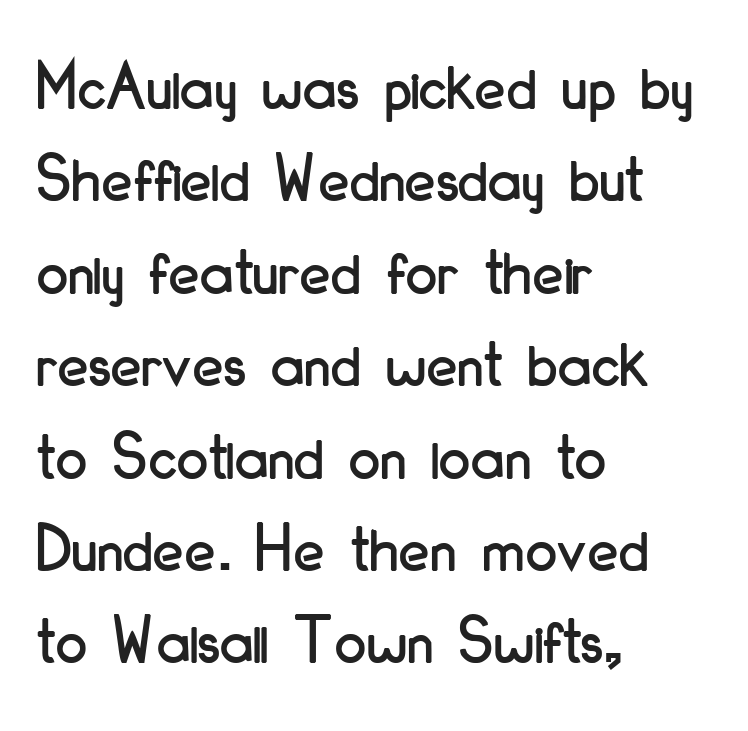
Notice how descenders clear the ascenders below comfortably — that's standard leading. This sample has the flowing, uneven cadence of proportional lettering. Caption: standard tracking, unaltered. The foot of each line stays bare and open. These lines were composed using upright roman letters.
